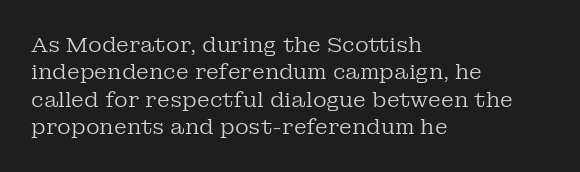
Q: Is the text bold? A: No.
Q: Is the text italic (slanted)? A: No, it is upright.
Q: Is the text underlined? A: No.
Q: How is the paragraph aligned? A: Left-aligned.
Q: Is the spacing between letters normal or unusually wide? A: Normal.
Q: Is the spacing between lines tight, normal or loose? A: Normal.
